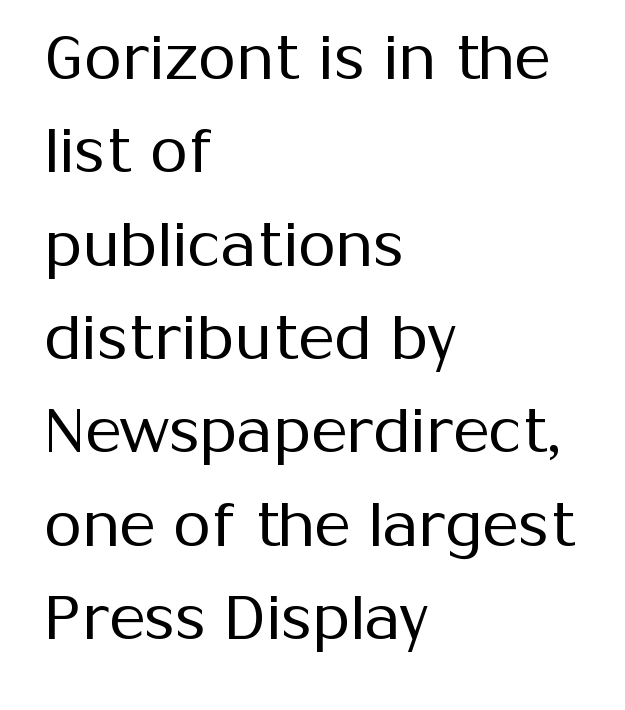
Vertically, the passage feels balanced, rows spaced as you'd expect. The line texture is even and compact thanks to regular tracking. Quick note: underline off. This sample has the flowing, uneven cadence of proportional lettering.
